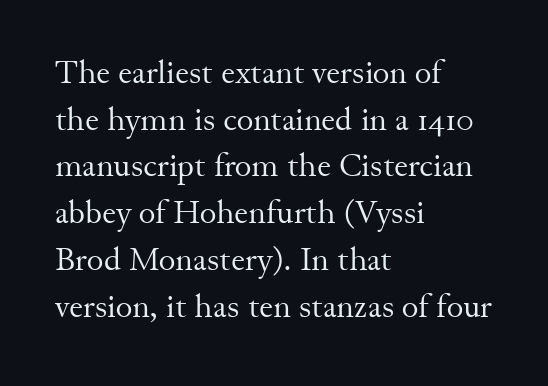
Q: Is the text bold? A: No.
Q: Is the text italic (slanted)? A: No, it is upright.
Q: Is the typeface a serif or a sans-serif typeface? A: Serif.
Q: Is the text underlined? A: No.
Q: How is the paragraph aligned? A: Left-aligned.
Q: Is the spacing between letters normal or unusually wide? A: Normal.
Q: Is the spacing between lines tight, normal or loose? A: Normal.
Q: Width (condensed, normal, or wide)? A: Normal.
Q: Stroke contrast? A: Medium.
Q: x-height? A: Small.
Q: Monospaced? A: No.
